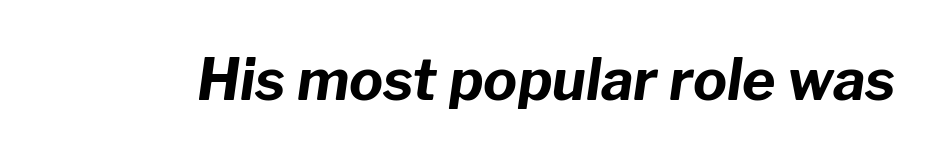
Q: Is the text bold? A: Yes.
Q: Is the text italic (slanted)? A: Yes, it leans right by about 8 degrees.
Q: Is the text underlined? A: No.
Q: Is the spacing between letters normal or unusually wide? A: Normal.
Q: Width (condensed, normal, or wide)? A: Normal.
Q: Stroke contrast? A: Low.
Q: x-height? A: Medium.
Q: Monospaced? A: No.
